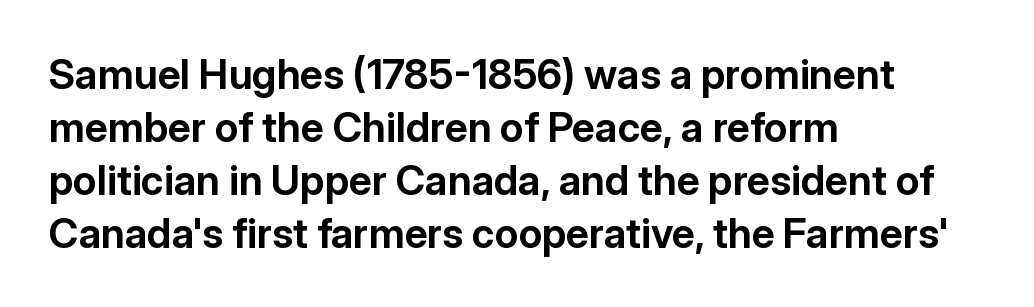
The image shows 41 px bold sans-serif type, upright; set left-aligned, normal line spacing (1.29x), normal letter spacing, not underlined; low stroke contrast and a medium x-height.
